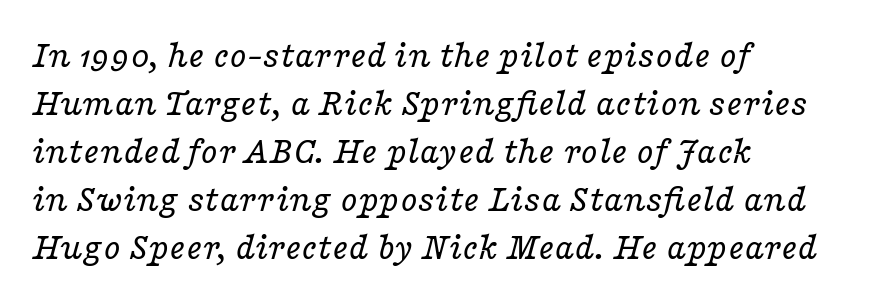
{"serif": "yes", "italic": "yes", "lean": "right", "slant_degrees": 16, "bold": "no", "weight": "regular", "width": "wide", "stroke_contrast": "low", "x_height": "medium", "monospaced": "no", "underline": "no", "align": "left", "line_spacing_ratio": 1.23, "letter_spacing": "normal", "letter_spacing_em": 0.0, "glyph_px": 39}
